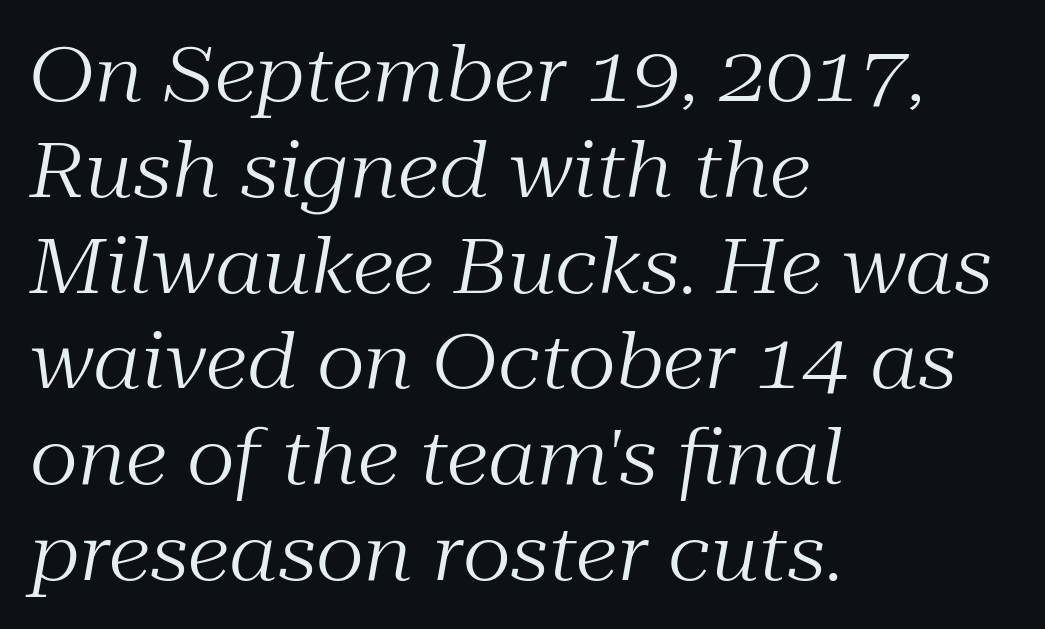
The image shows 76 px regular-weight serif type, italic (leaning right); set left-aligned, normal line spacing (1.26x), normal letter spacing, not underlined; medium stroke contrast and a medium x-height.
